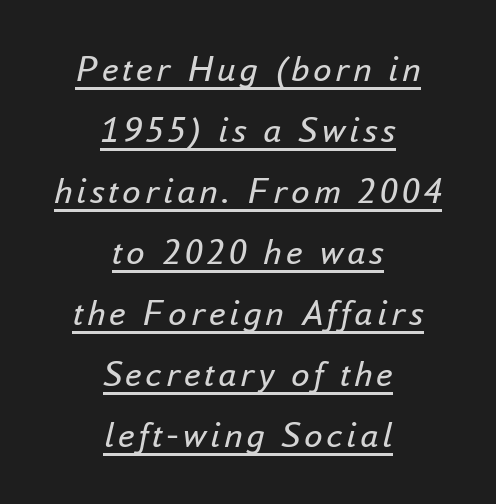
The setting favours the middle, as headings and verse often do. Spacing verdict: proportional, widths tailored to each character. This sample keeps an unexceptional amount of space between lines. Stems here are at most as thick as an everyday book face. What decoration does the sample have? An underline.
